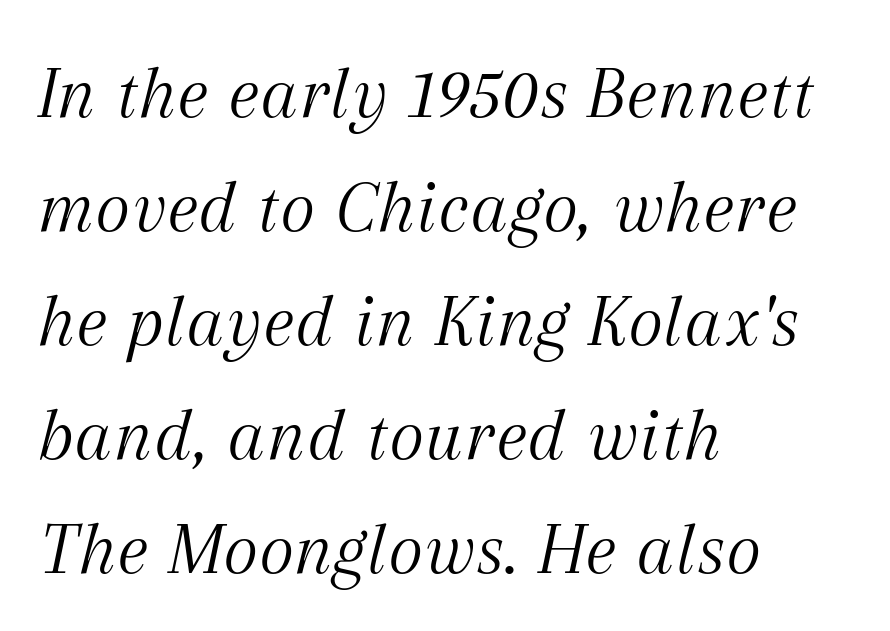
The strip under each line holds only bare page. Serif or sans? Serif — the stroke terminals have little feet. Is the stroke heavy? The answer is a plain regular-or-lighter. One-word summary of the alignment: left.
